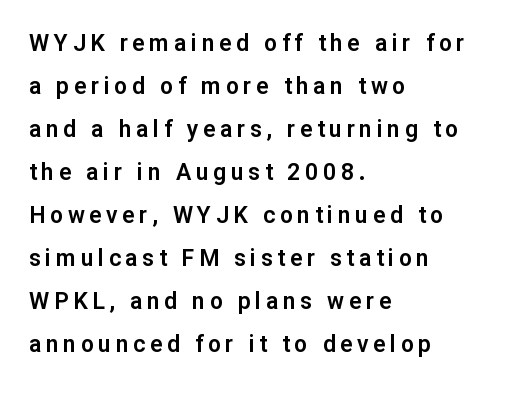
Q: Is the text italic (slanted)? A: No, it is upright.
Q: Is the text underlined? A: No.
Q: How is the paragraph aligned? A: Left-aligned.
Q: Is the spacing between letters normal or unusually wide? A: Unusually wide.
